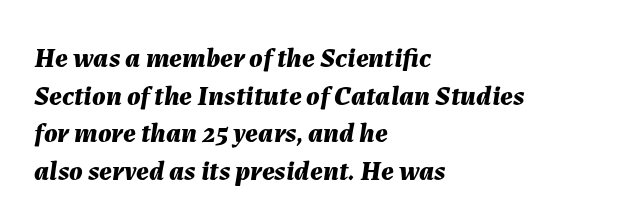
The image shows 28 px bold type, italic (leaning right); set left-aligned, normal line spacing (1.34x), normal letter spacing, not underlined; medium stroke contrast and a medium x-height.
